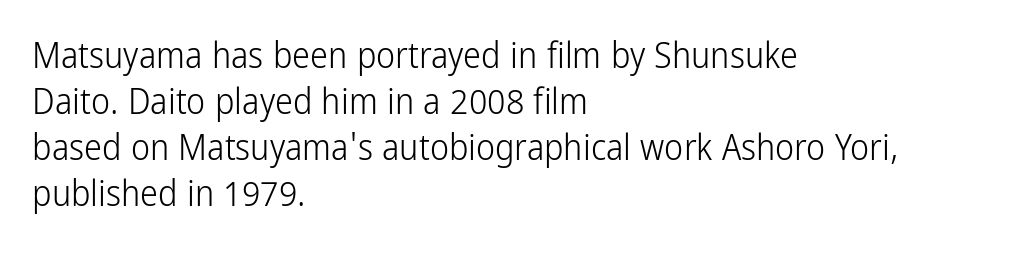
{"serif": "no", "italic": "no", "bold": "no", "weight": "light", "width": "condensed", "stroke_contrast": "low", "x_height": "medium", "monospaced": "no", "underline": "no", "align": "left", "line_spacing": "normal", "line_spacing_ratio": 1.28, "letter_spacing": "normal", "letter_spacing_em": 0.0, "glyph_px": 36}
